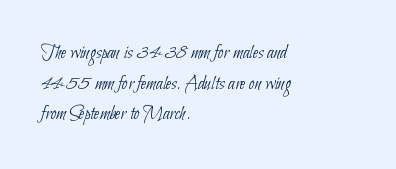
Q: Is the text bold? A: No.
Q: Is the text underlined? A: No.
Q: How is the paragraph aligned? A: Left-aligned.
Q: Is the spacing between letters normal or unusually wide? A: Normal.
Q: Is the spacing between lines tight, normal or loose? A: Normal.
